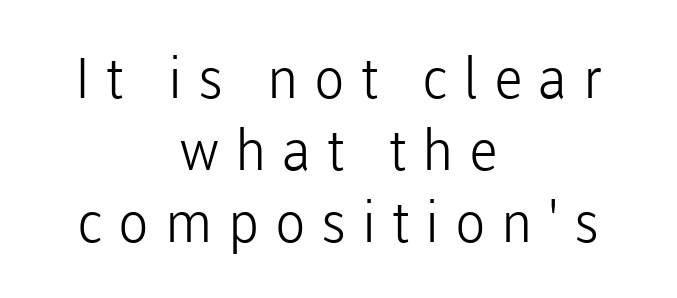
Q: Is the text bold? A: No.
Q: Is the text italic (slanted)? A: No, it is upright.
Q: Is the typeface a serif or a sans-serif typeface? A: Sans-serif.
Q: Is the text underlined? A: No.
Q: How is the paragraph aligned? A: Centered.
Q: Is the spacing between letters normal or unusually wide? A: Unusually wide.
Q: Is the spacing between lines tight, normal or loose? A: Normal.
Q: Width (condensed, normal, or wide)? A: Normal.
Q: Stroke contrast? A: Low.
Q: x-height? A: Medium.
Q: Monospaced? A: No.
